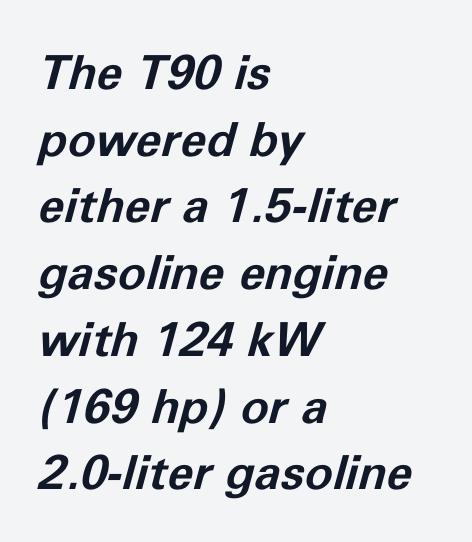
Q: Is the text bold? A: Yes.
Q: Is the text italic (slanted)? A: Yes, it leans right by about 11 degrees.
Q: Is the text underlined? A: No.
Q: How is the paragraph aligned? A: Left-aligned.
Q: Is the spacing between letters normal or unusually wide? A: Normal.
Q: Is the spacing between lines tight, normal or loose? A: Normal.
Q: Width (condensed, normal, or wide)? A: Normal.
Q: Stroke contrast? A: Low.
Q: x-height? A: Medium.
Q: Monospaced? A: No.
